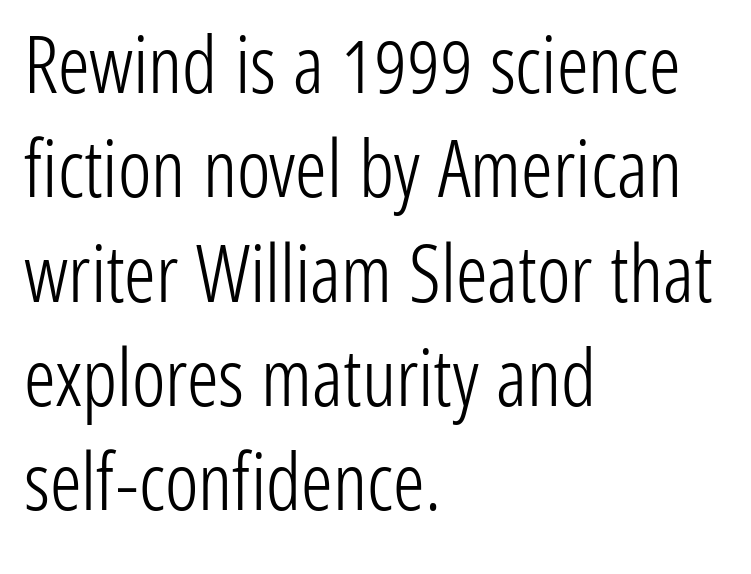
{"serif": "no", "italic": "no", "bold": "no", "weight": "light", "width": "condensed", "stroke_contrast": "low", "x_height": "medium", "monospaced": "no", "underline": "no", "align": "left", "line_spacing": "normal", "line_spacing_ratio": 1.32, "letter_spacing": "normal", "letter_spacing_em": 0.0, "glyph_px": 79}
